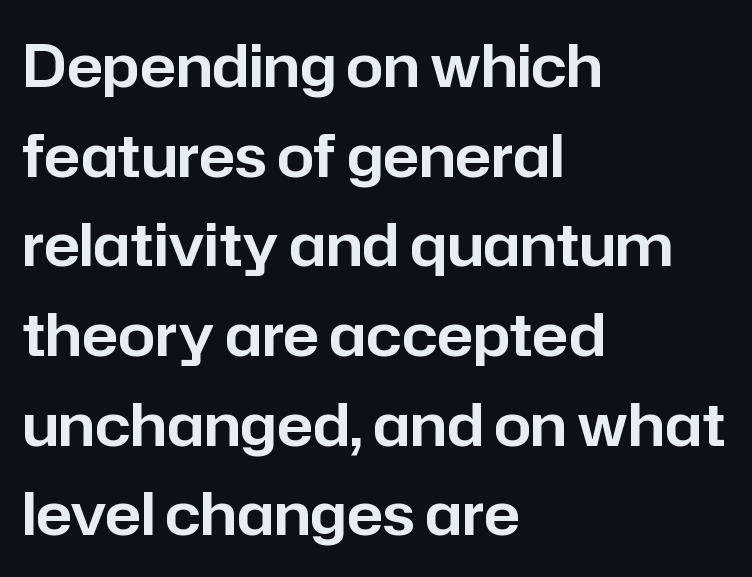
The image shows 59 px sans-serif type, upright; set left-aligned, normal line spacing (1.52x), normal letter spacing, not underlined; low stroke contrast and a medium x-height.
